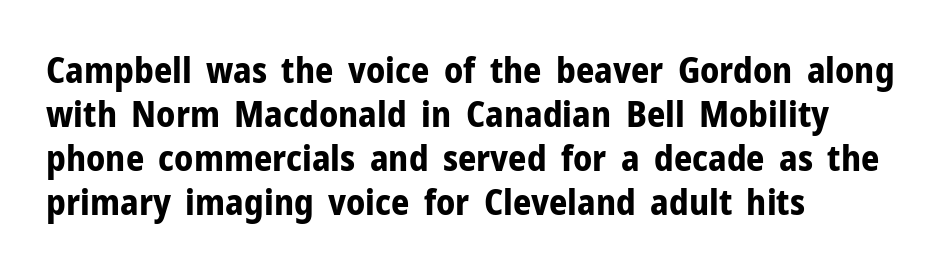
Every letter is thick-stroked: bold, no question. Visually the block forms a straight wall on the left and a jagged coastline on the right. Posture: vertical. The passage shown is typed in a proportional face where columns would drift. Look at the tracking — it's just the regular setting, nothing added.
